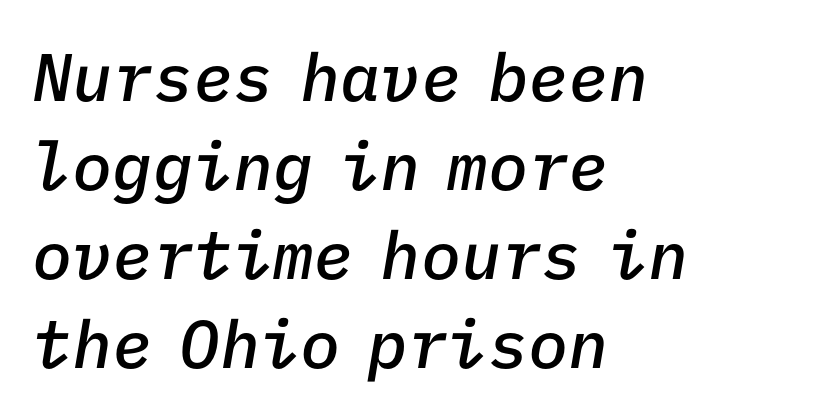
The image shows 67 px semibold type, italic (leaning right), monospaced; set left-aligned, normal line spacing (1.33x), normal letter spacing, not underlined; low stroke contrast and a medium x-height.
